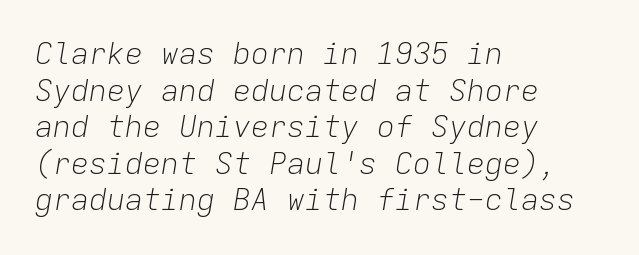
The image shows 30 px light type, italic (leaning right), monospaced; set left-aligned, line spacing 1.22x, normal letter spacing, not underlined; low stroke contrast and a medium x-height.
